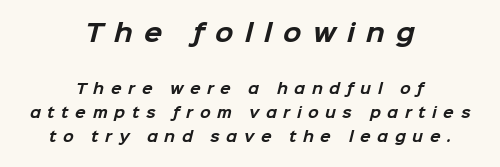
Q: Is the text bold? A: Yes.
Q: Is the text underlined? A: No.
Q: How is the paragraph aligned? A: Centered.
Q: Is the spacing between letters normal or unusually wide? A: Unusually wide.
Q: Is the spacing between lines tight, normal or loose? A: Normal.
Q: Which block of text is set in a larger size, the first (top) or the second (bottom)? A: The first (top) one.
